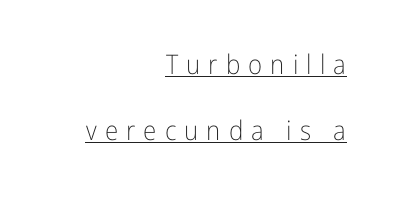
{"italic": "no", "bold": "no", "underline": "yes", "align": "right", "line_spacing": "loose", "line_spacing_ratio": 2.43, "letter_spacing": "wide", "letter_spacing_em": 0.3, "glyph_px": 27}
